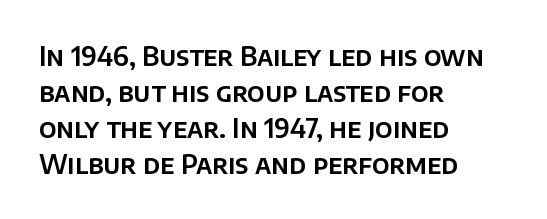
This is roman type, the default non-slanted kind. Standard letterfit; no display-style spreading of the glyphs. Evenly set lines give the paragraph a standard silhouette. The specimen omits any rule beneath the text block's lines. The paragraph shown leans on its left margin.
